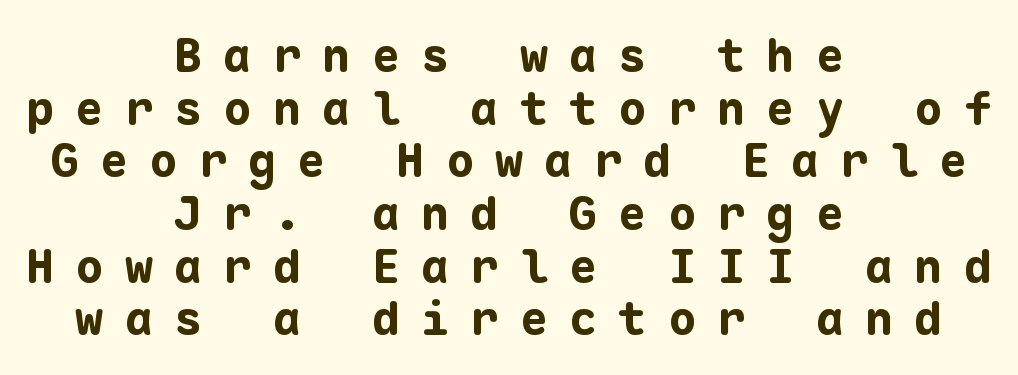
Q: Is the text bold? A: Yes.
Q: Is the text italic (slanted)? A: No, it is upright.
Q: Is the typeface a serif or a sans-serif typeface? A: Sans-serif.
Q: Is the text underlined? A: No.
Q: How is the paragraph aligned? A: Centered.
Q: Is the spacing between letters normal or unusually wide? A: Unusually wide.
Q: Is the spacing between lines tight, normal or loose? A: Tight.
Q: Width (condensed, normal, or wide)? A: Normal.
Q: Stroke contrast? A: Low.
Q: x-height? A: Medium.
Q: Monospaced? A: Yes.
